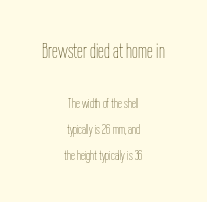
{"italic": "no", "bold": "no", "underline": "no", "align": "center", "line_spacing_ratio": 1.86, "letter_spacing": "normal", "letter_spacing_em": 0.0, "larger_block": "first", "size_ratio": 1.5, "glyph_px": 21}
